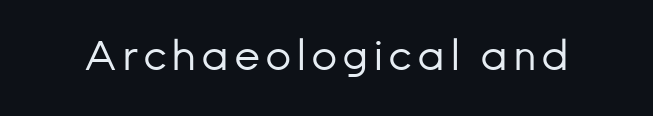
{"serif": "no", "italic": "no", "bold": "no", "weight": "regular", "width": "normal", "stroke_contrast": "low", "x_height": "medium", "monospaced": "no", "underline": "no", "glyph_px": 41}
